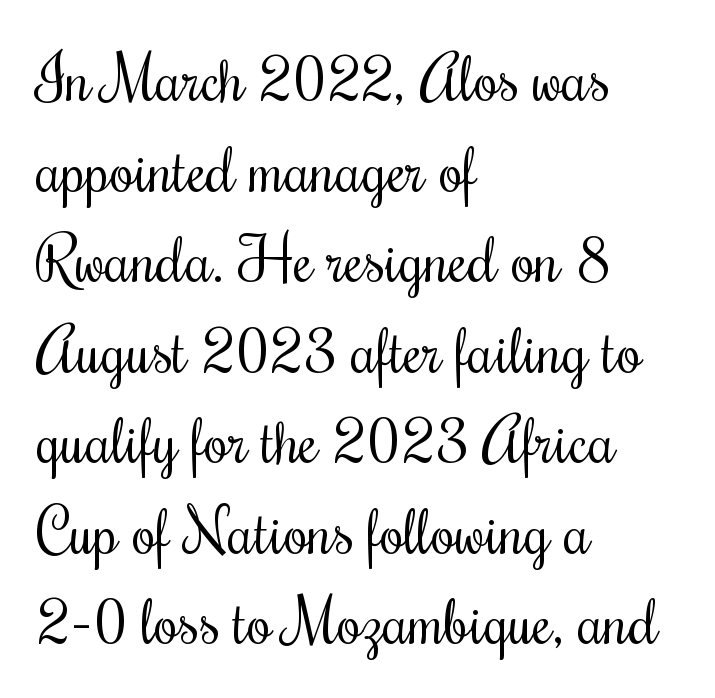
Each stroke keeps to a modest, everyday thickness or less. Horizontal alignment here is leftward, the default for most running prose. Default kerning and tracking; the words read as compact shapes.
